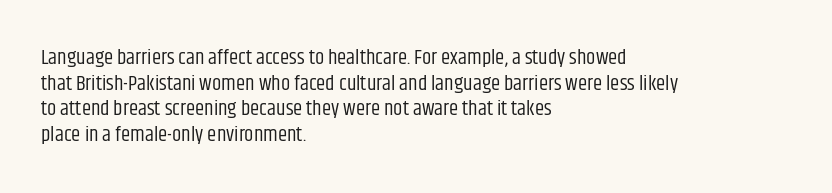
{"italic": "no", "bold": "no", "underline": "no", "align": "left", "line_spacing_ratio": 1.22, "letter_spacing": "normal", "letter_spacing_em": 0.0, "glyph_px": 21}
